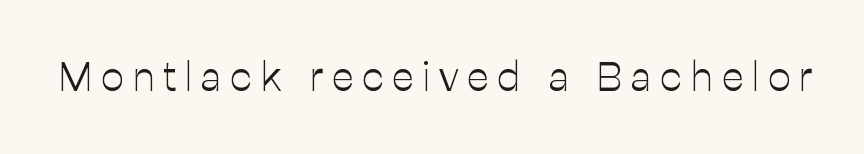
The image shows 41 px light sans-serif type, upright; set unusually wide letter spacing (+0.21 em), not underlined; low stroke contrast and a medium x-height.
